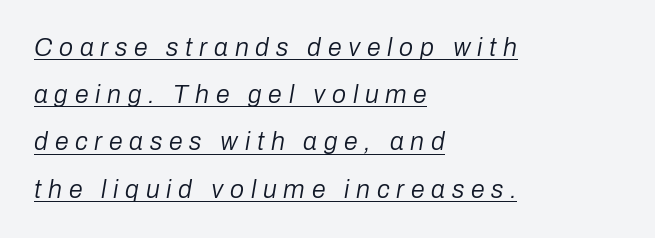
Left-aligned paragraph, ragged on the right. Unbolded letterforms with no extra heft. Here the glyphs are tracked loosely, breaking word shapes into spaced letters. A rule runs beneath these lines of type.
